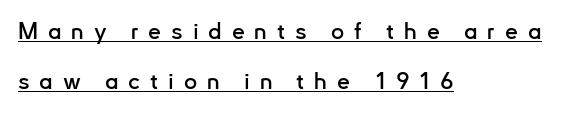
Q: Is the text italic (slanted)? A: No, it is upright.
Q: Is the text underlined? A: Yes.
Q: How is the paragraph aligned? A: Left-aligned.
Q: Is the spacing between letters normal or unusually wide? A: Unusually wide.
Q: Is the spacing between lines tight, normal or loose? A: Loose.
